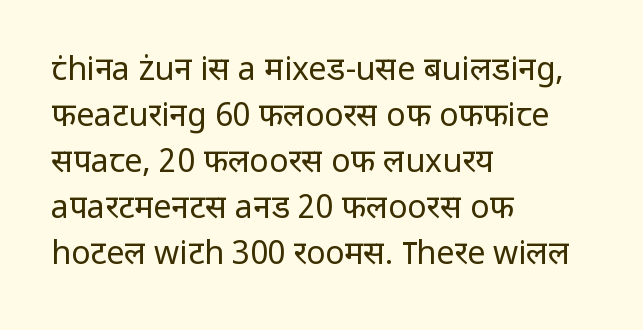
Q: Is the text bold? A: No.
Q: Is the text italic (slanted)? A: No, it is upright.
Q: Is the typeface a serif or a sans-serif typeface? A: Sans-serif.
Q: Is the text underlined? A: No.
Q: How is the paragraph aligned? A: Left-aligned.
Q: Is the spacing between letters normal or unusually wide? A: Normal.
Q: Is the spacing between lines tight, normal or loose? A: Normal.
Q: Width (condensed, normal, or wide)? A: Normal.
Q: Stroke contrast? A: Low.
Q: x-height? A: Medium.
Q: Monospaced? A: No.
